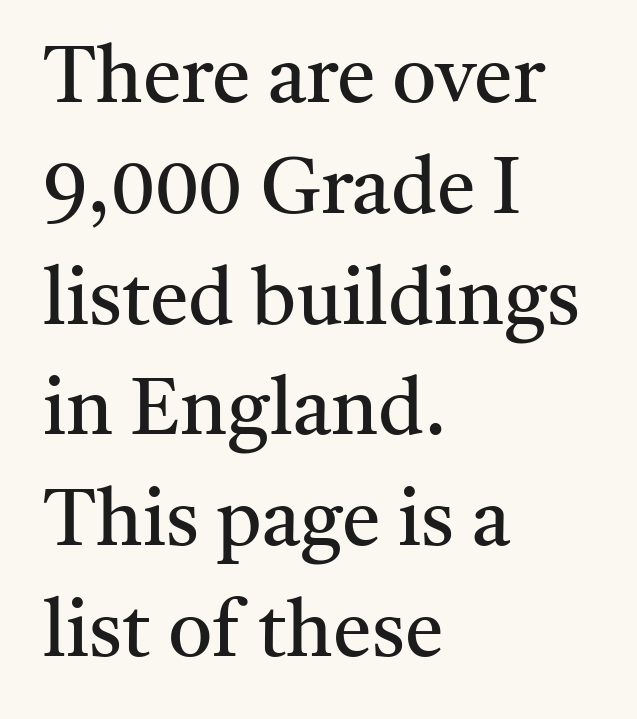
{"serif": "yes", "italic": "no", "bold": "no", "weight": "regular", "width": "normal", "stroke_contrast": "medium", "x_height": "medium", "monospaced": "no", "underline": "no", "align": "left", "line_spacing": "normal", "line_spacing_ratio": 1.42, "letter_spacing": "normal", "letter_spacing_em": 0.0, "glyph_px": 78}
